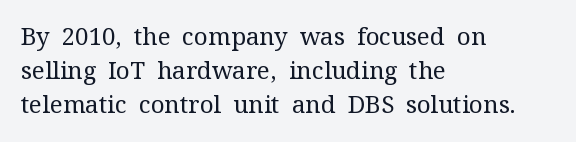
Q: Is the text bold? A: No.
Q: Is the text italic (slanted)? A: No, it is upright.
Q: Is the text underlined? A: No.
Q: How is the paragraph aligned? A: Left-aligned.
Q: Is the spacing between letters normal or unusually wide? A: Normal.
Q: Is the spacing between lines tight, normal or loose? A: Normal.
